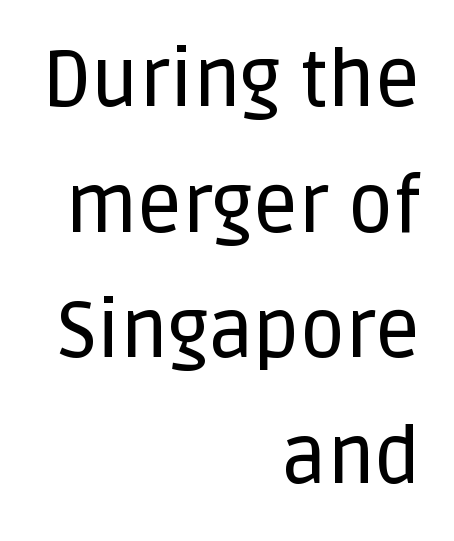
Q: Is the text italic (slanted)? A: No, it is upright.
Q: Is the typeface a serif or a sans-serif typeface? A: Sans-serif.
Q: Is the text underlined? A: No.
Q: How is the paragraph aligned? A: Right-aligned.
Q: Is the spacing between letters normal or unusually wide? A: Normal.
Q: Is the spacing between lines tight, normal or loose? A: Normal.
Q: Width (condensed, normal, or wide)? A: Normal.
Q: Stroke contrast? A: Low.
Q: x-height? A: Large.
Q: Monospaced? A: No.
